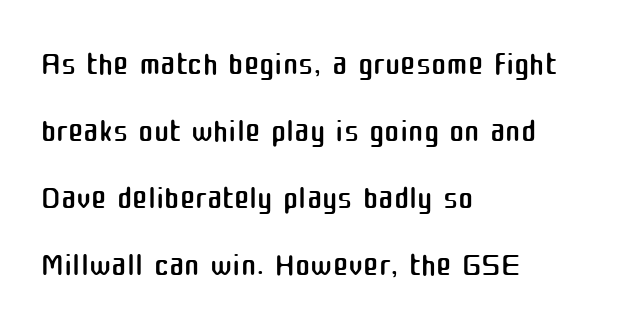
The lines are quadded left. Nothing heavy about these letters — not bold at all. Anything drawn beneath the words? Only blank space. The face used here is proportionally spaced, like ordinary book or web type. What stands out about the letter spacing? Nothing — it is the standard amount.
